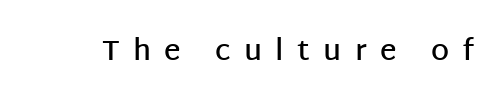
The image shows 29 px semibold sans-serif type, upright; set unusually wide letter spacing (+0.46 em), not underlined; low stroke contrast and a large x-height.
